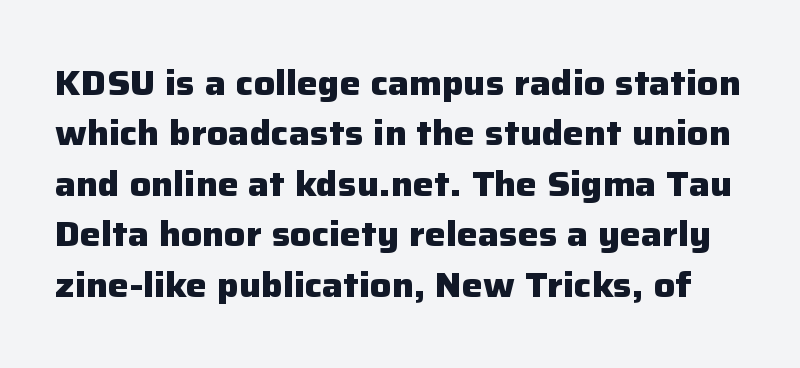
Each row of text sits above clean, open space. Style check: upright. Stroke terminals: plain, sans-serif. Evenly set lines give the paragraph a standard silhouette.
